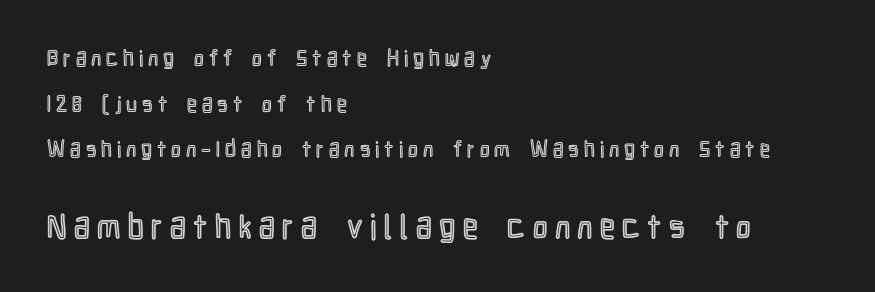
Q: Is the text italic (slanted)? A: No, it is upright.
Q: Is the text underlined? A: No.
Q: How is the paragraph aligned? A: Left-aligned.
Q: Is the spacing between letters normal or unusually wide? A: Unusually wide.
Q: Is the spacing between lines tight, normal or loose? A: Loose.
Q: Which block of text is set in a larger size, the first (top) or the second (bottom)? A: The second (bottom) one.
Q: Width (condensed, normal, or wide)? A: Condensed.
Q: x-height? A: Medium.
Q: Monospaced? A: No.
